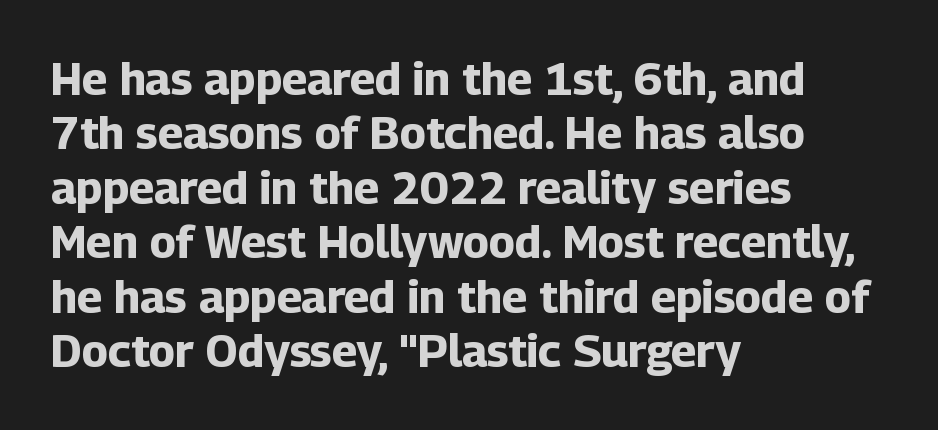
Q: Is the text bold? A: Yes.
Q: Is the text italic (slanted)? A: No, it is upright.
Q: Is the typeface a serif or a sans-serif typeface? A: Sans-serif.
Q: Is the text underlined? A: No.
Q: How is the paragraph aligned? A: Left-aligned.
Q: Is the spacing between letters normal or unusually wide? A: Normal.
Q: Width (condensed, normal, or wide)? A: Normal.
Q: Stroke contrast? A: Low.
Q: x-height? A: Medium.
Q: Monospaced? A: No.
